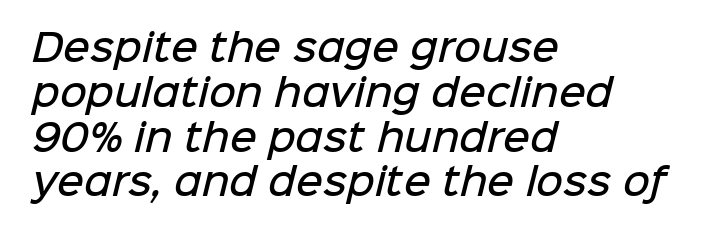
{"serif": "no", "bold": "semi", "weight": "semibold", "width": "normal", "stroke_contrast": "low", "x_height": "medium", "monospaced": "no", "underline": "no", "align": "left", "line_spacing_ratio": 1.21, "letter_spacing": "normal", "letter_spacing_em": 0.0, "glyph_px": 37}
